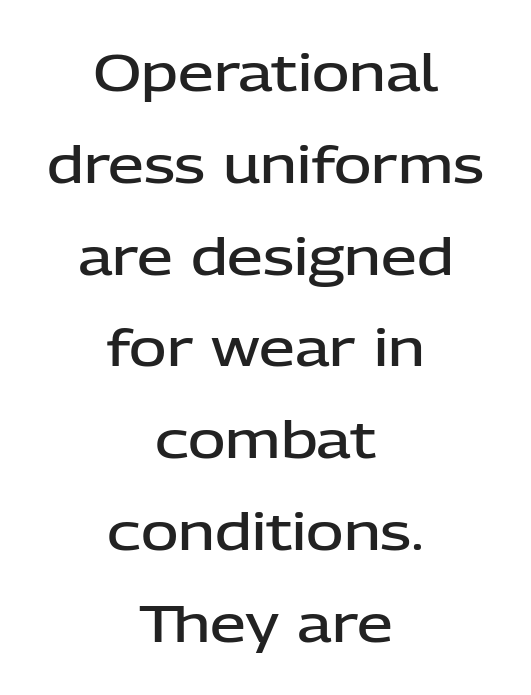
Here the glyphs are tracked normally, forming tight word shapes. Nobody drew a line under any word here. Moderately thickened strokes mark this as semibold type. You can tell from the bare stems that sans-serif type was used. Is this a fixed-width face? No — the glyphs have proportional, varying widths. This sample is center-justified, so both line endings float freely.
